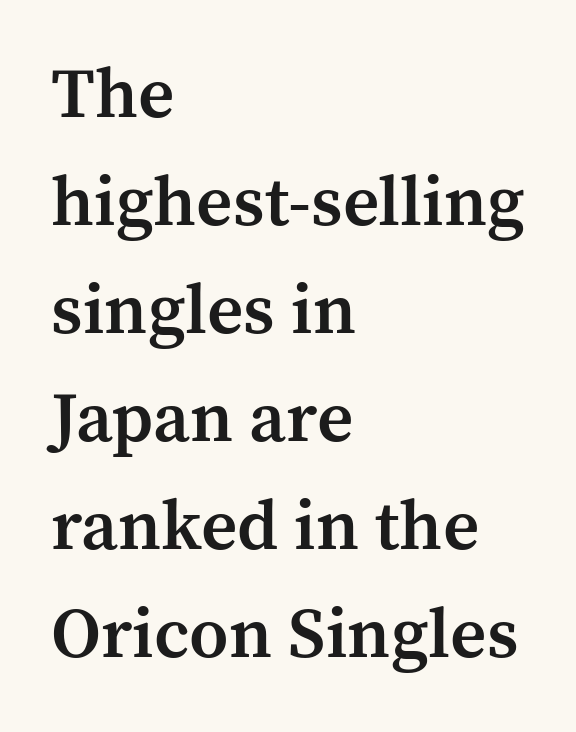
Does the type have serifs? Yes, each stem ends in a small foot. The vertical gap from one line to the next is medium. The setting favours the left margin, as ordinary paragraphs usually do. No word sits above an underline.
